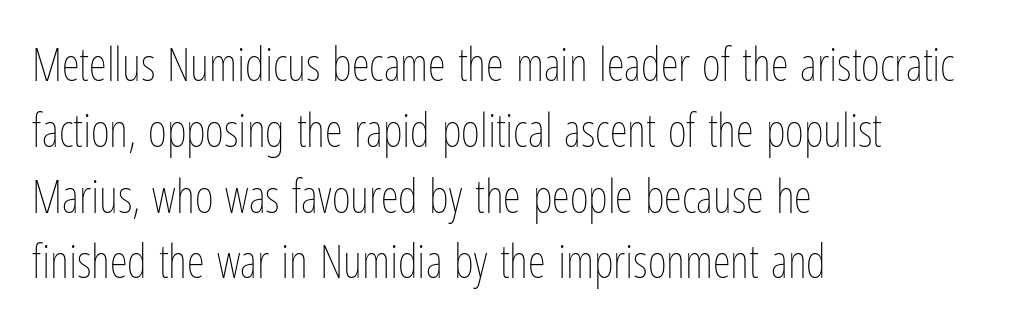
Italic? Not at all — the glyphs are vertical. The line-height multiplier appears to be the usual default. The letterforms sit shoulder to shoulder at normal distance. The words here are not underlined.
